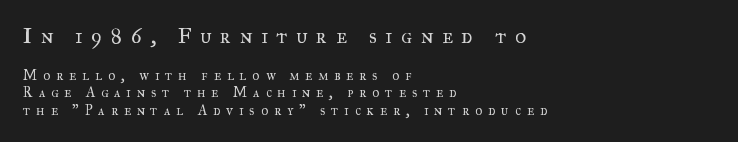
{"italic": "no", "bold": "no", "underline": "no", "align": "left", "line_spacing_ratio": 1.24, "letter_spacing": "wide", "letter_spacing_em": 0.41, "larger_block": "first", "size_ratio": 1.5, "glyph_px": 21}
